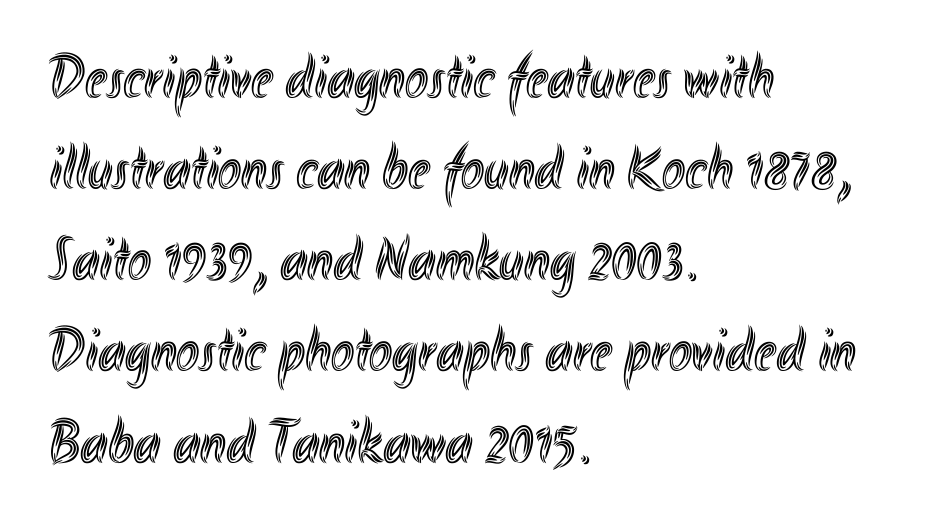
{"width": "condensed", "x_height": "small", "monospaced": "no", "underline": "no", "align": "left", "line_spacing": "normal", "line_spacing_ratio": 1.47, "letter_spacing": "normal", "letter_spacing_em": 0.0, "glyph_px": 62}
